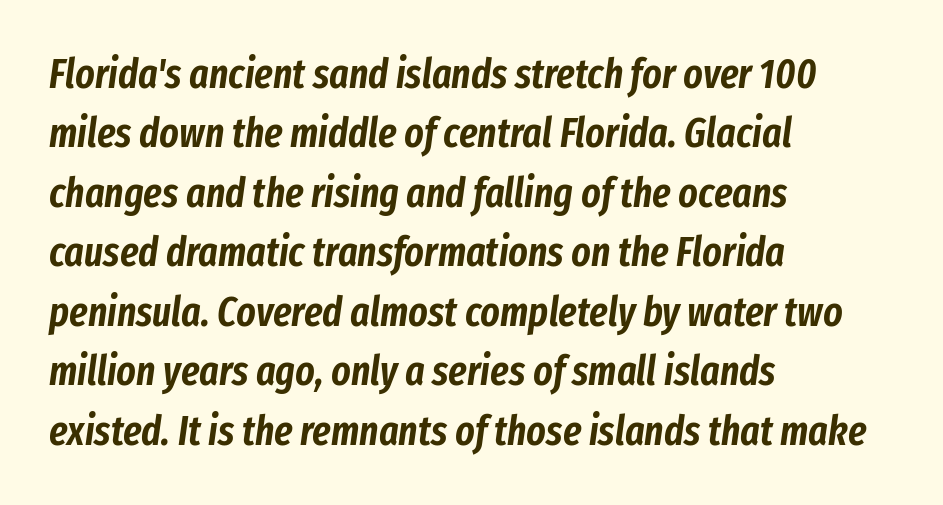
You could call the tracking neutral — neither tight nor loose. The block of text has a typical density, with ordinary space between rows. You could not count columns in this text — the font is proportionally spaced. This rendering uses left alignment, leaving the right contour irregular.
